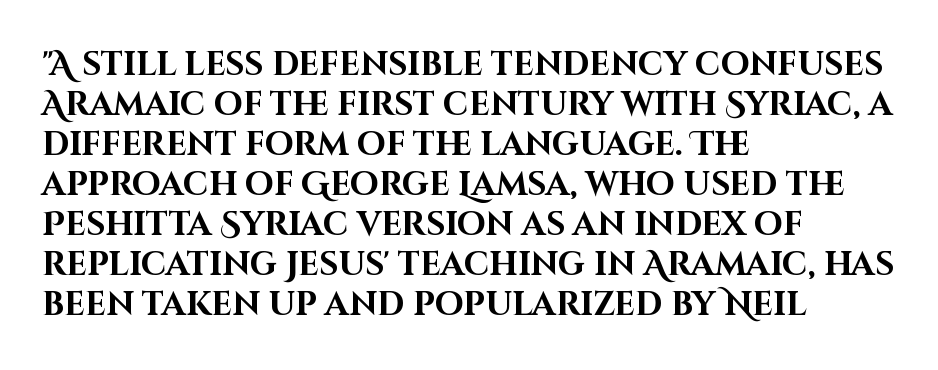
The image shows 33 px bold sans-serif type, upright; set left-aligned, line spacing 1.21x, normal letter spacing, not underlined; high stroke contrast and a large x-height.
